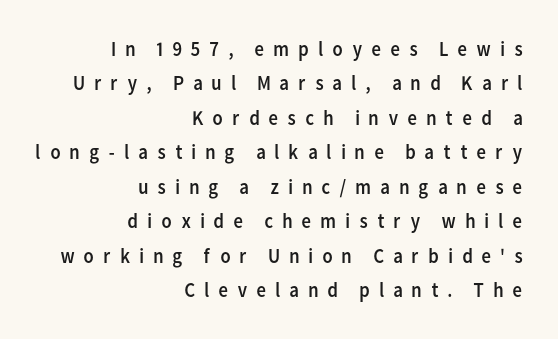
The image shows 21 px text type, upright; set right-aligned, normal line spacing (1.64x), unusually wide letter spacing (+0.4 em), not underlined.
